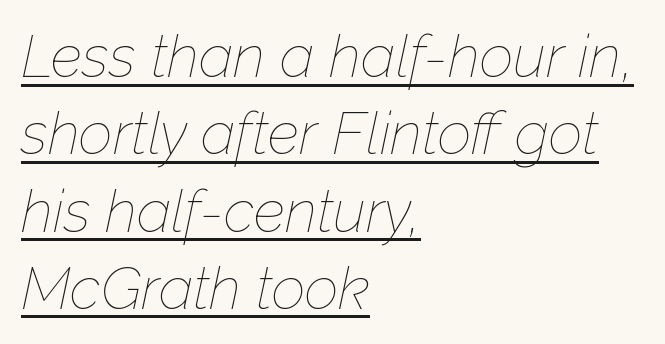
The image shows 59 px thin type, italic (leaning right); set left-aligned, normal line spacing (1.31x), normal letter spacing, underlined; low stroke contrast and a medium x-height.
